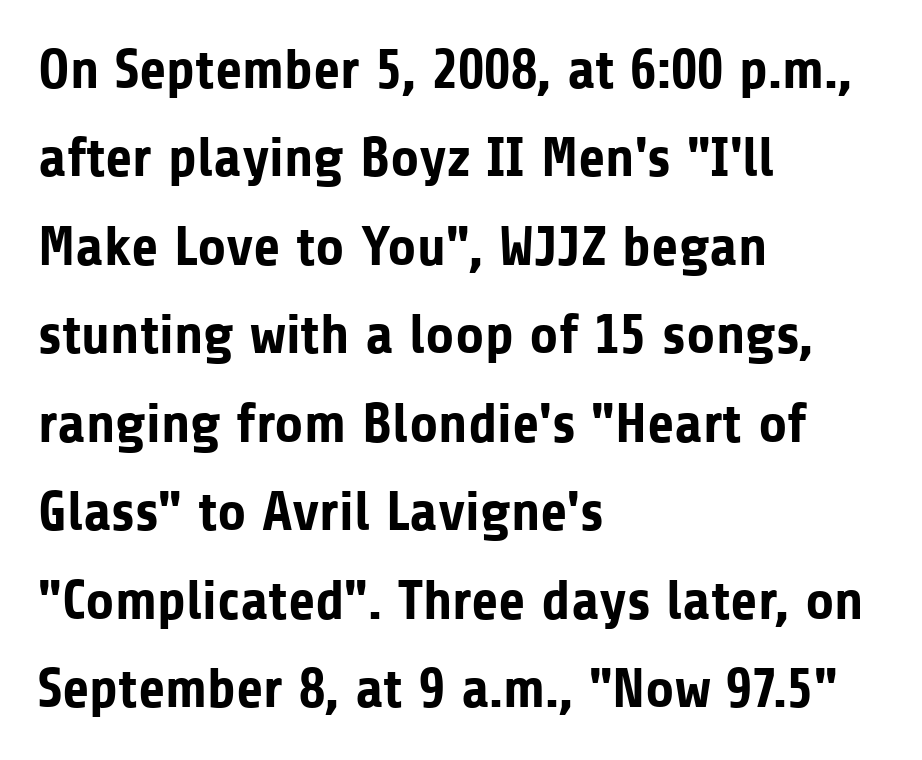
The image shows 56 px bold sans-serif type, upright; set left-aligned, normal line spacing (1.58x), normal letter spacing, not underlined; low stroke contrast and a medium x-height.
